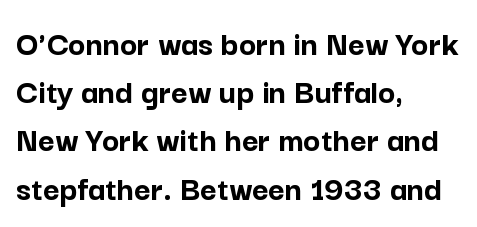
Q: Is the text bold? A: Yes.
Q: Is the text italic (slanted)? A: No, it is upright.
Q: Is the typeface a serif or a sans-serif typeface? A: Sans-serif.
Q: Is the text underlined? A: No.
Q: How is the paragraph aligned? A: Left-aligned.
Q: Is the spacing between letters normal or unusually wide? A: Normal.
Q: Is the spacing between lines tight, normal or loose? A: Normal.
Q: Width (condensed, normal, or wide)? A: Normal.
Q: Stroke contrast? A: Low.
Q: x-height? A: Medium.
Q: Monospaced? A: No.
